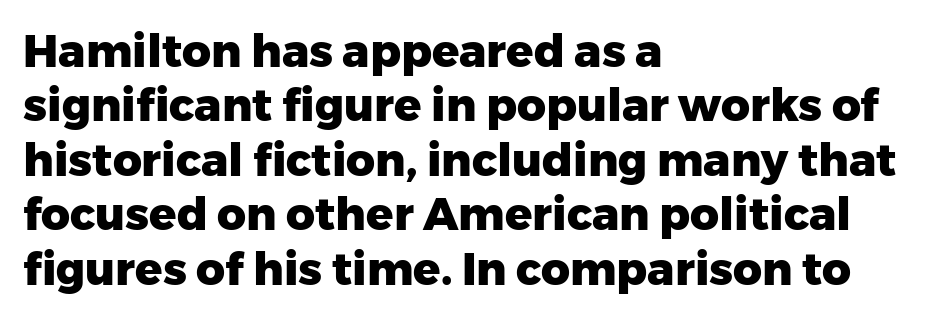
The image shows 45 px heavy sans-serif type, upright; set left-aligned, line spacing 1.21x, normal letter spacing, not underlined; low stroke contrast and a medium x-height.
